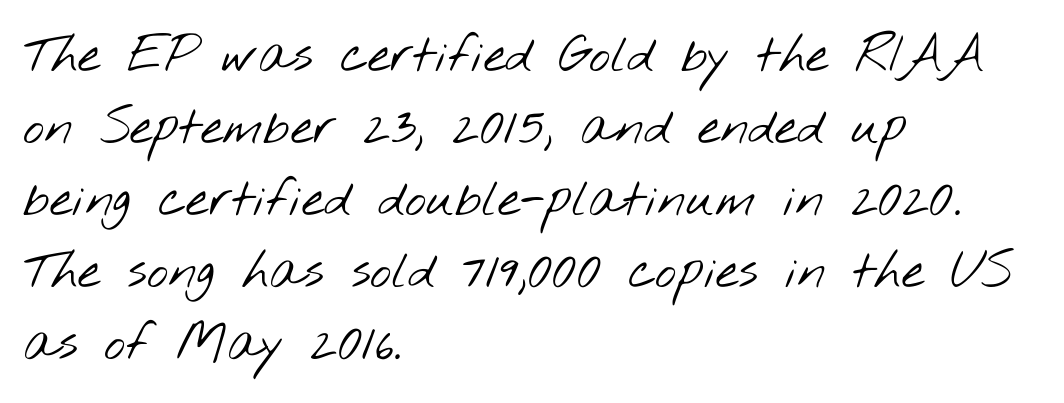
Q: Is the text bold? A: No.
Q: Is the typeface a serif or a sans-serif typeface? A: Sans-serif.
Q: Is the text underlined? A: No.
Q: How is the paragraph aligned? A: Left-aligned.
Q: Is the spacing between letters normal or unusually wide? A: Normal.
Q: Is the spacing between lines tight, normal or loose? A: Normal.
Q: Width (condensed, normal, or wide)? A: Wide.
Q: Stroke contrast? A: Low.
Q: x-height? A: Small.
Q: Monospaced? A: No.
